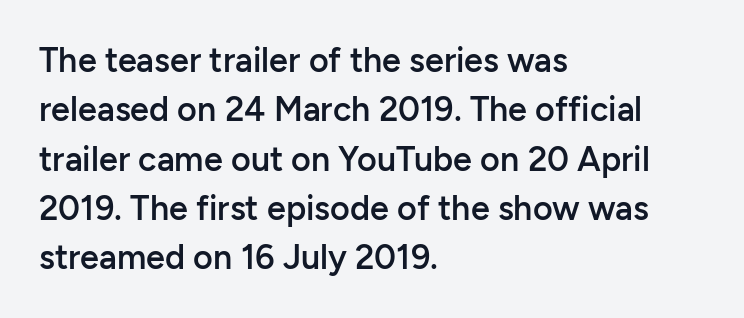
Q: Is the text bold? A: Semi-bold.
Q: Is the text italic (slanted)? A: No, it is upright.
Q: Is the typeface a serif or a sans-serif typeface? A: Sans-serif.
Q: Is the text underlined? A: No.
Q: How is the paragraph aligned? A: Left-aligned.
Q: Is the spacing between letters normal or unusually wide? A: Normal.
Q: Is the spacing between lines tight, normal or loose? A: Normal.
Q: Width (condensed, normal, or wide)? A: Normal.
Q: Stroke contrast? A: Low.
Q: x-height? A: Medium.
Q: Monospaced? A: No.
